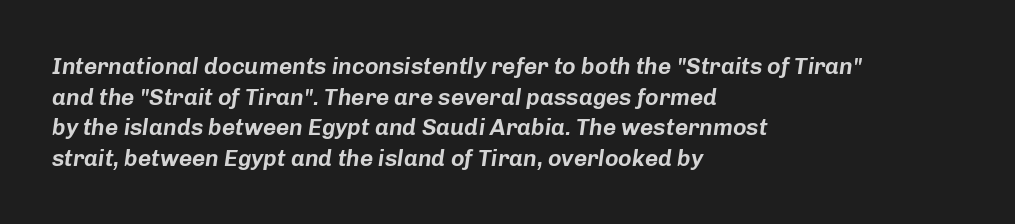
The image shows 23 px text type, italic (leaning right); set left-aligned, normal line spacing (1.33x), normal letter spacing, not underlined.
